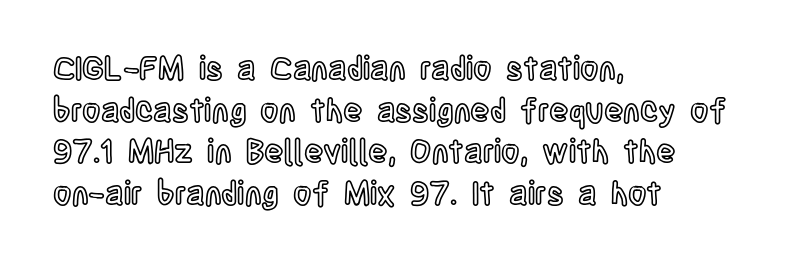
The image shows 32 px condensed type, upright; set left-aligned, normal line spacing (1.3x), normal letter spacing, not underlined; a large x-height.
